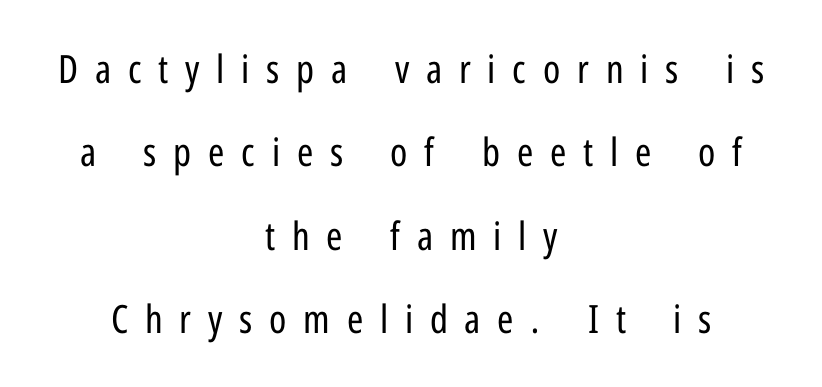
Q: Is the text bold? A: No.
Q: Is the text italic (slanted)? A: No, it is upright.
Q: Is the typeface a serif or a sans-serif typeface? A: Sans-serif.
Q: Is the text underlined? A: No.
Q: How is the paragraph aligned? A: Centered.
Q: Is the spacing between letters normal or unusually wide? A: Unusually wide.
Q: Is the spacing between lines tight, normal or loose? A: Loose.
Q: Width (condensed, normal, or wide)? A: Condensed.
Q: Stroke contrast? A: Low.
Q: x-height? A: Medium.
Q: Monospaced? A: No.
